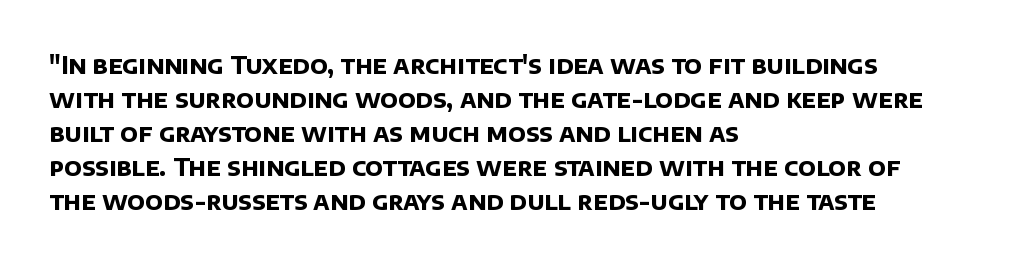
{"bold": "yes", "underline": "no", "align": "left", "line_spacing": "normal", "line_spacing_ratio": 1.42, "letter_spacing": "normal", "letter_spacing_em": 0.0, "glyph_px": 24}
